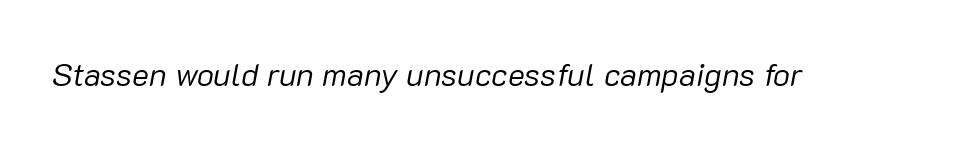
The image shows 32 px regular-weight type, italic (leaning right); set normal letter spacing, not underlined; low stroke contrast and a medium x-height.
